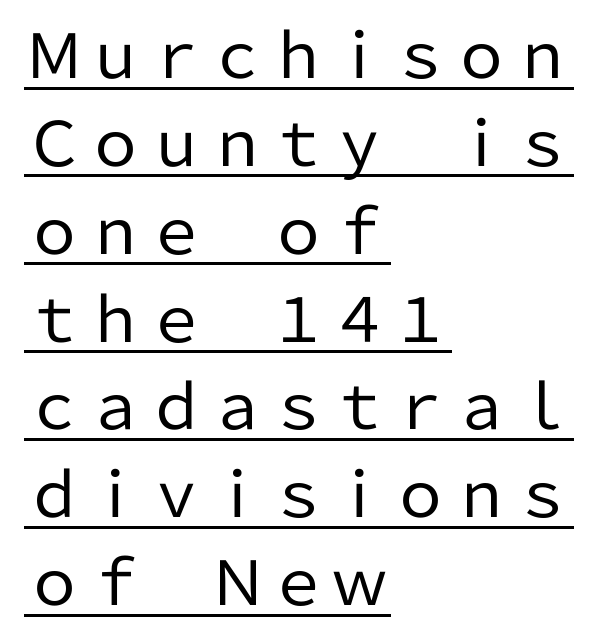
The image shows 61 px regular-weight sans-serif type, upright; set left-aligned, normal line spacing (1.44x), normal letter spacing, underlined; low stroke contrast and a medium x-height.
